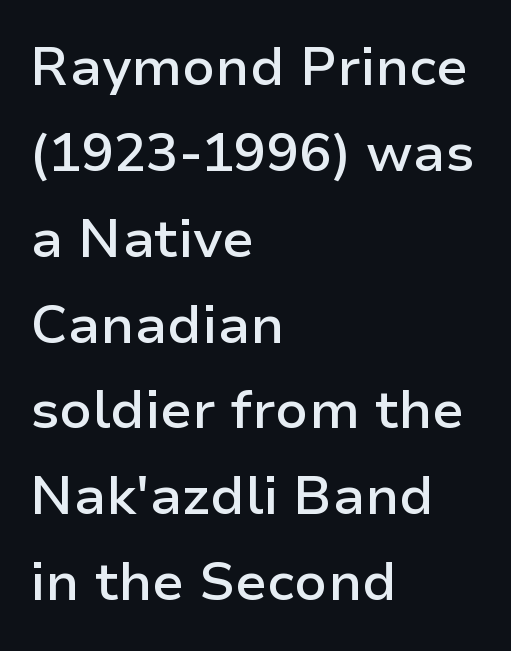
{"serif": "no", "italic": "no", "bold": "semi", "weight": "semibold", "width": "normal", "stroke_contrast": "low", "x_height": "medium", "monospaced": "no", "underline": "no", "align": "left", "line_spacing": "normal", "line_spacing_ratio": 1.59, "letter_spacing": "normal", "letter_spacing_em": 0.0, "glyph_px": 54}
